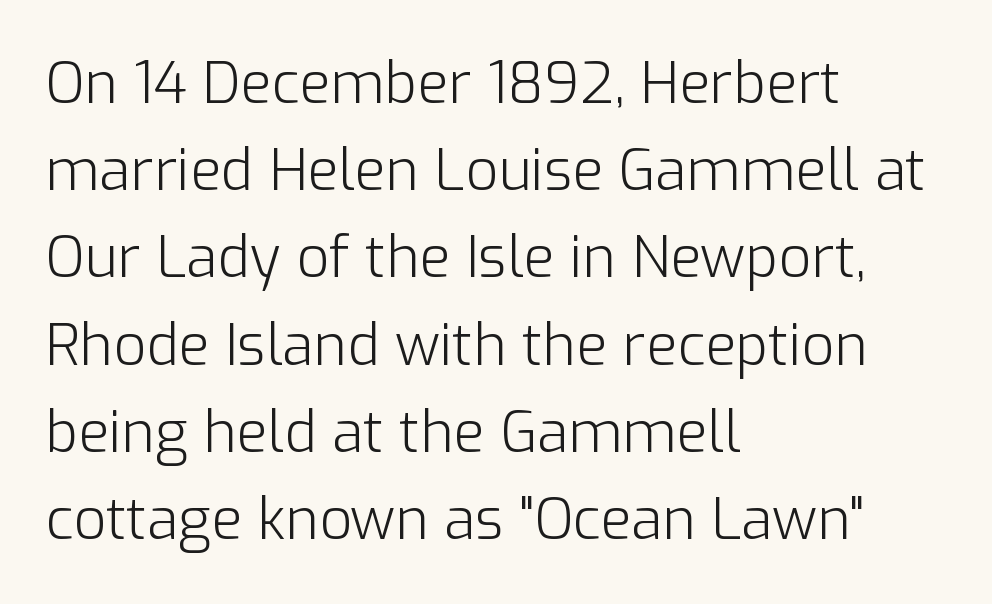
The line-height multiplier appears to be the usual default. Posture: straight, roman, zero tilt. A typesetter would call this proportional, since set widths differ per character. The rendering anchors every line to the left-hand side. Caption: face not bold, strokes unweighted. Underline: absent.
